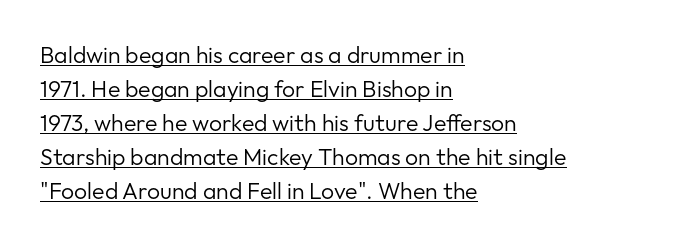
The leading is moderate, giving the passage an even texture. The strokes carry an ordinary text weight at most. Here the glyphs are tracked normally, forming tight word shapes. The sample's only ornament is a line tracing under the words.
